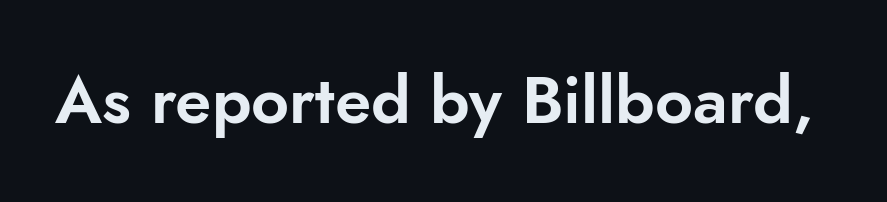
Q: Is the text italic (slanted)? A: No, it is upright.
Q: Is the typeface a serif or a sans-serif typeface? A: Sans-serif.
Q: Is the text underlined? A: No.
Q: Is the spacing between letters normal or unusually wide? A: Normal.
Q: Width (condensed, normal, or wide)? A: Normal.
Q: Stroke contrast? A: Low.
Q: x-height? A: Small.
Q: Monospaced? A: No.
